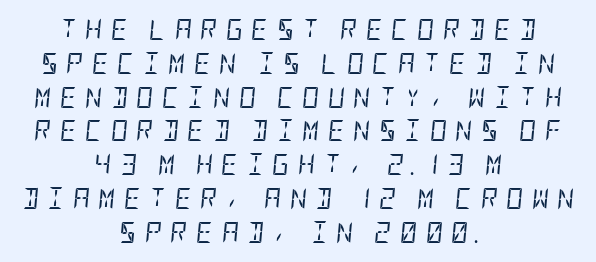
You can tell it's italic because the verticals aren't actually vertical. The lines sit at an ordinary, default distance from one another. A bare baseline throughout the passage. Words appear elongated and porous because spacing is wide. The weight tops out at a normal text grade. Visually the block forms a symmetrical silhouette, jagged on both flanks.
